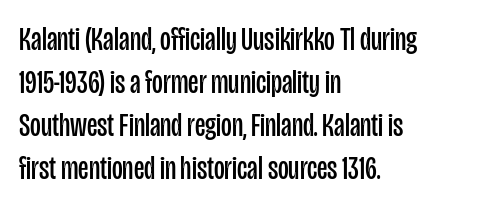
The image shows 33 px regular-weight, condensed sans-serif type, upright; set left-aligned, normal line spacing (1.3x), normal letter spacing, not underlined; low stroke contrast and a large x-height.
